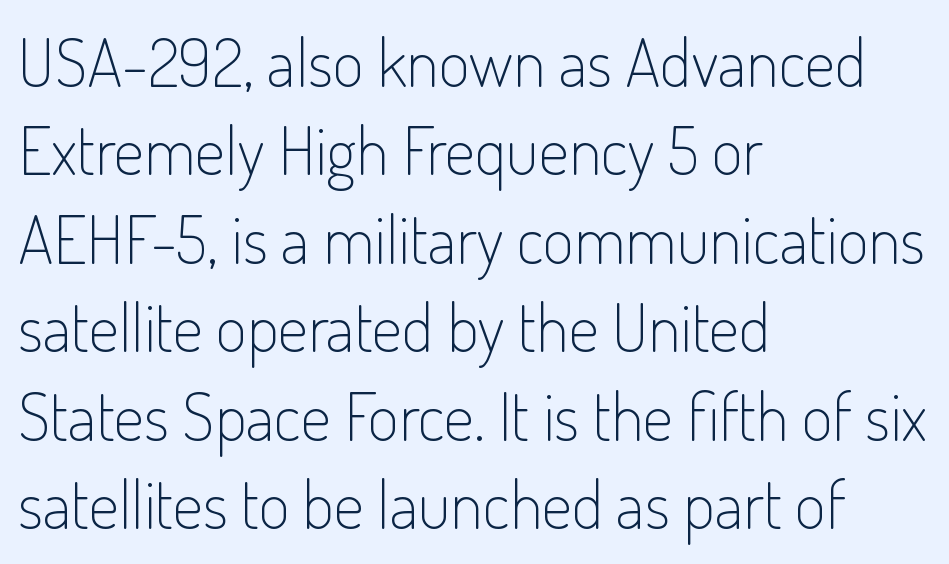
The image shows 67 px light, condensed sans-serif type, upright; set left-aligned, normal line spacing (1.32x), normal letter spacing, not underlined; low stroke contrast and a small x-height.
